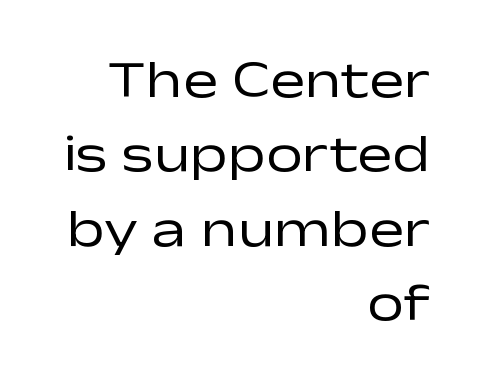
Q: Is the text bold? A: No.
Q: Is the text italic (slanted)? A: No, it is upright.
Q: Is the typeface a serif or a sans-serif typeface? A: Sans-serif.
Q: Is the text underlined? A: No.
Q: How is the paragraph aligned? A: Right-aligned.
Q: Is the spacing between letters normal or unusually wide? A: Normal.
Q: Is the spacing between lines tight, normal or loose? A: Normal.
Q: Width (condensed, normal, or wide)? A: Wide.
Q: Stroke contrast? A: Low.
Q: x-height? A: Medium.
Q: Monospaced? A: No.
